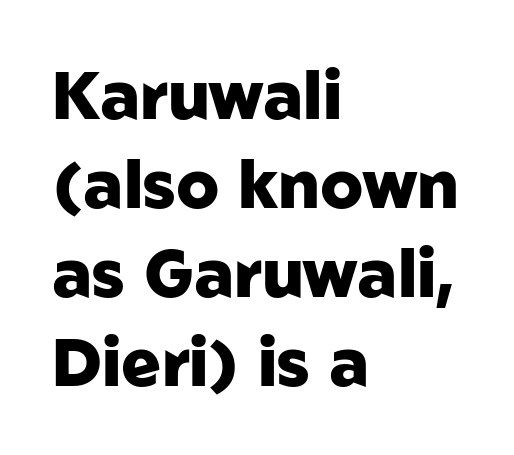
Each row of text sits above clean, open space. Serif or sans? Sans — the stroke terminals are bare. Is there any slant? The stems are plumb. Notice how thick the strokes are: this is what a full bold looks like. The vertical gap from one line to the next is medium.
